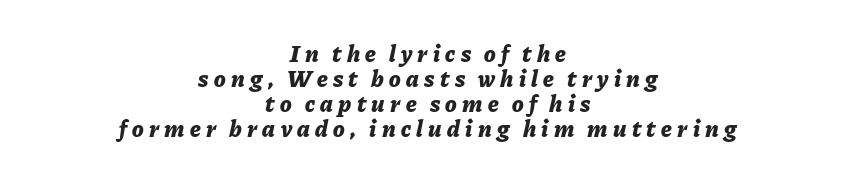
Q: Is the text bold? A: Yes.
Q: Is the text italic (slanted)? A: Yes, it leans right by about 11 degrees.
Q: Is the text underlined? A: No.
Q: How is the paragraph aligned? A: Centered.
Q: Is the spacing between letters normal or unusually wide? A: Unusually wide.
Q: Is the spacing between lines tight, normal or loose? A: Tight.
